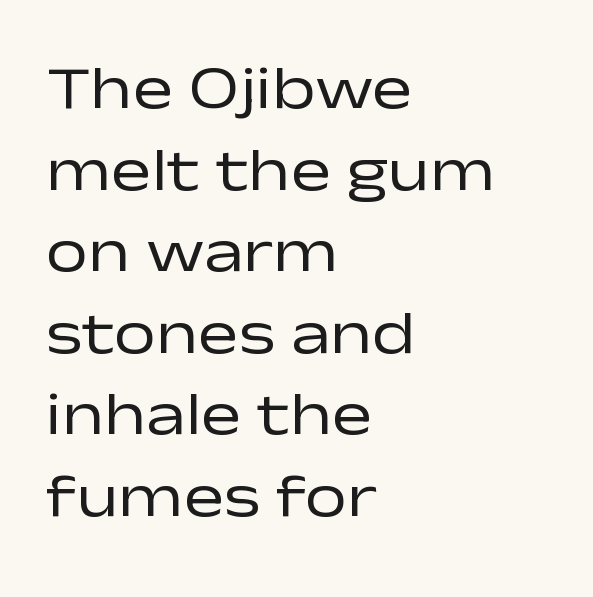
{"serif": "no", "italic": "no", "bold": "no", "weight": "regular", "width": "wide", "stroke_contrast": "low", "x_height": "medium", "monospaced": "no", "underline": "no", "align": "left", "line_spacing": "normal", "line_spacing_ratio": 1.36, "letter_spacing": "normal", "letter_spacing_em": 0.0, "glyph_px": 60}
